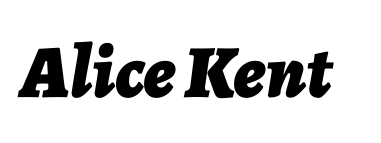
The area under the type is left untouched. This sample has the flowing, uneven cadence of proportional lettering. Slanted lettering throughout. Weight: bold.
